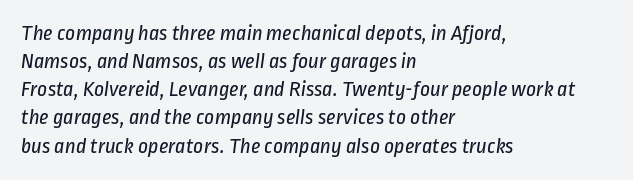
The image shows 22 px text type; set left-aligned, normal line spacing (1.28x), normal letter spacing, not underlined.
